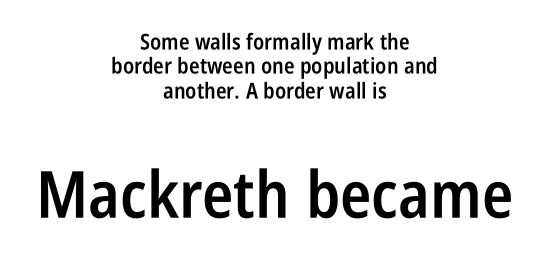
Quick note: interline space is minimal. Type without underlining. Two sizes are in play, and the larger belongs to the second block. This rendering leaves character spacing at its baseline value. Looks like regular typesetting: each glyph gets only the width it needs. The letters stand straight up with perfectly vertical stems.
